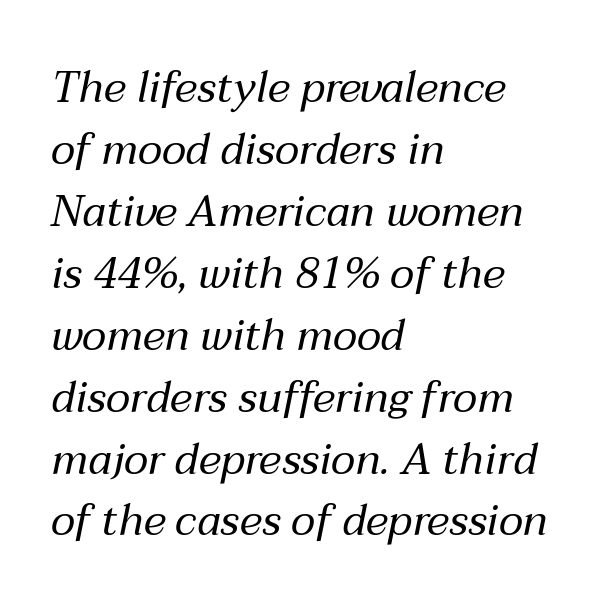
The image shows 43 px regular-weight type, italic (leaning right); set left-aligned, normal line spacing (1.44x), normal letter spacing, not underlined; medium stroke contrast and a medium x-height.
